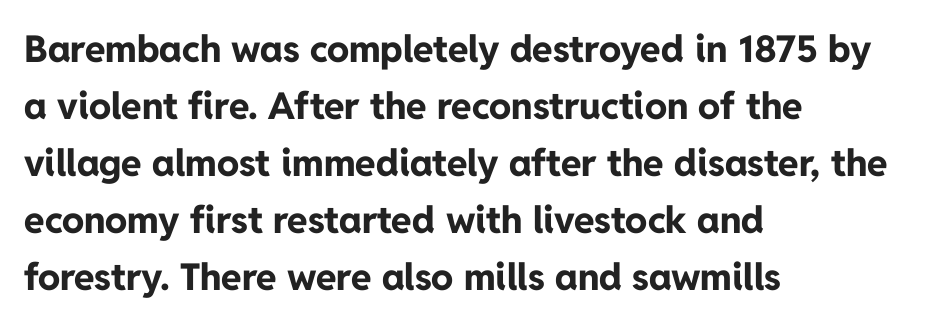
The image shows 37 px bold sans-serif type, upright; set left-aligned, normal line spacing (1.54x), normal letter spacing, not underlined; low stroke contrast and a medium x-height.
